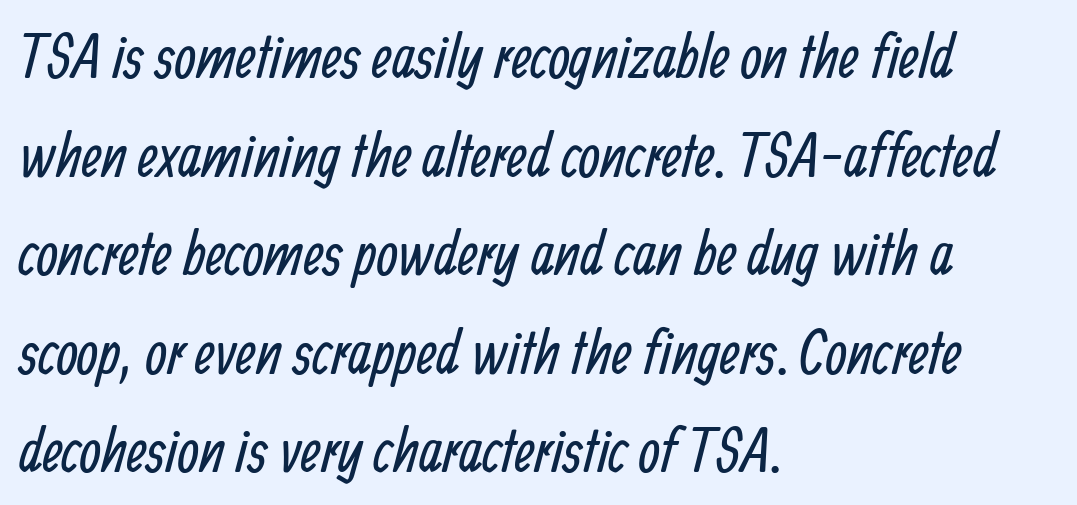
The image shows 62 px regular-weight, condensed sans-serif type; set left-aligned, normal line spacing (1.59x), normal letter spacing, not underlined; low stroke contrast and a medium x-height.
